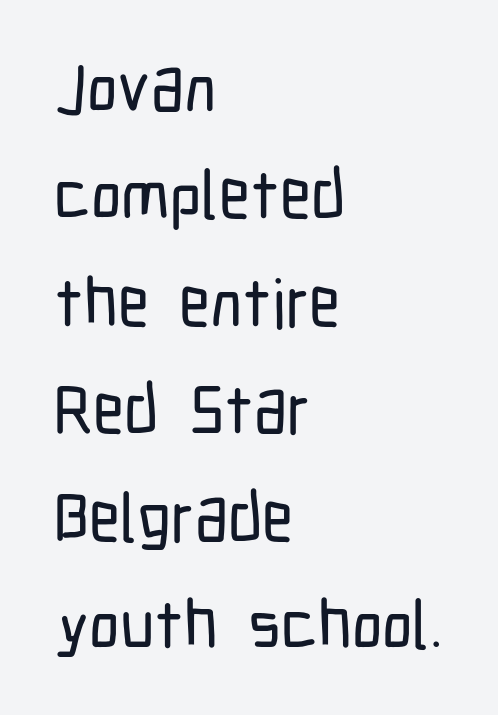
Q: Is the text italic (slanted)? A: No, it is upright.
Q: Is the typeface a serif or a sans-serif typeface? A: Sans-serif.
Q: Is the text underlined? A: No.
Q: How is the paragraph aligned? A: Left-aligned.
Q: Is the spacing between letters normal or unusually wide? A: Normal.
Q: Is the spacing between lines tight, normal or loose? A: Normal.
Q: Width (condensed, normal, or wide)? A: Condensed.
Q: Stroke contrast? A: Low.
Q: x-height? A: Medium.
Q: Monospaced? A: No.
